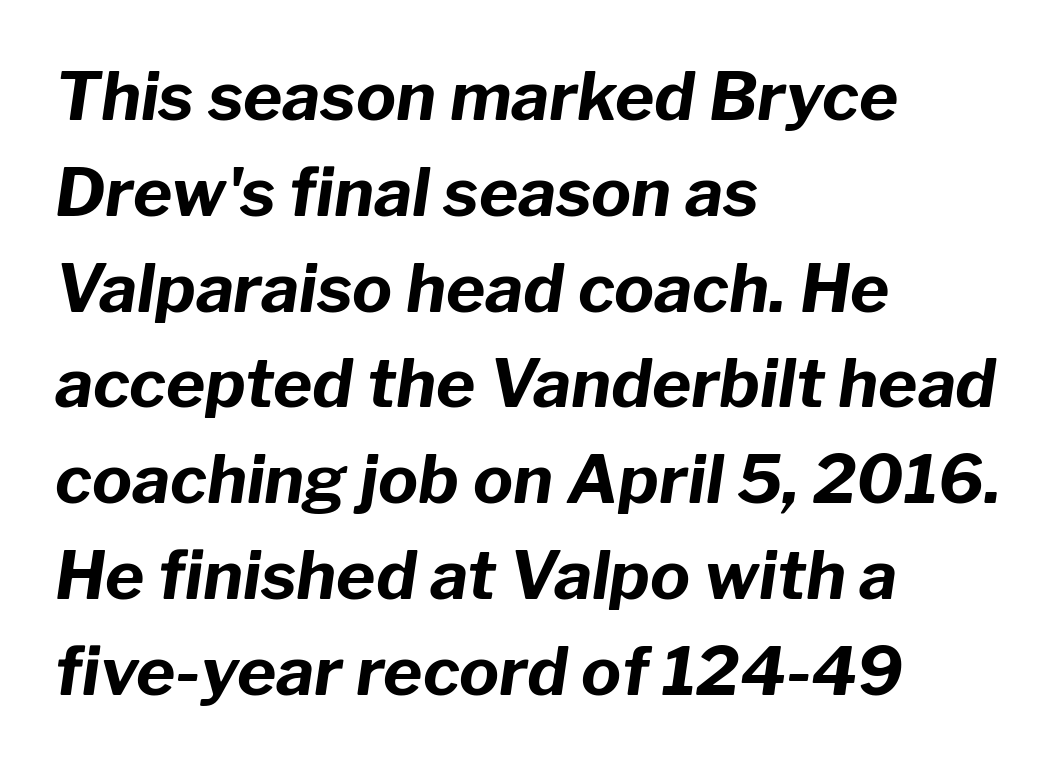
The image shows 67 px bold type, italic (leaning right); set left-aligned, normal line spacing (1.43x), normal letter spacing, not underlined; low stroke contrast and a medium x-height.
